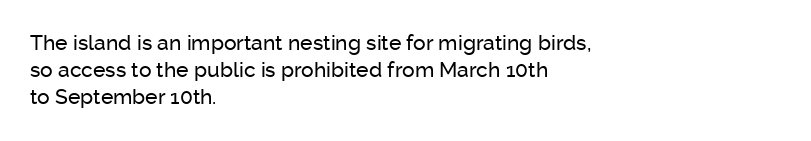
Q: Is the text italic (slanted)? A: No, it is upright.
Q: Is the text underlined? A: No.
Q: How is the paragraph aligned? A: Left-aligned.
Q: Is the spacing between letters normal or unusually wide? A: Normal.
Q: Is the spacing between lines tight, normal or loose? A: Normal.
